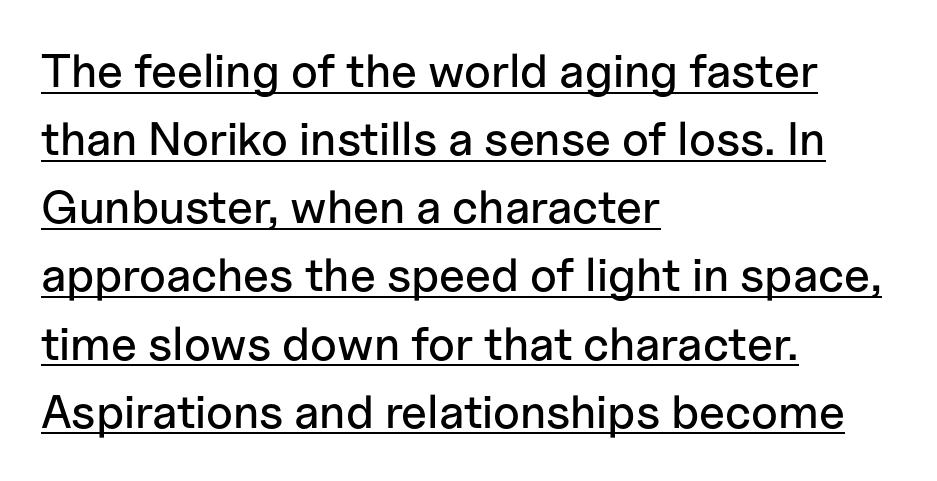
The image shows 47 px sans-serif type, upright; set left-aligned, normal line spacing (1.45x), normal letter spacing, underlined; low stroke contrast and a medium x-height.
